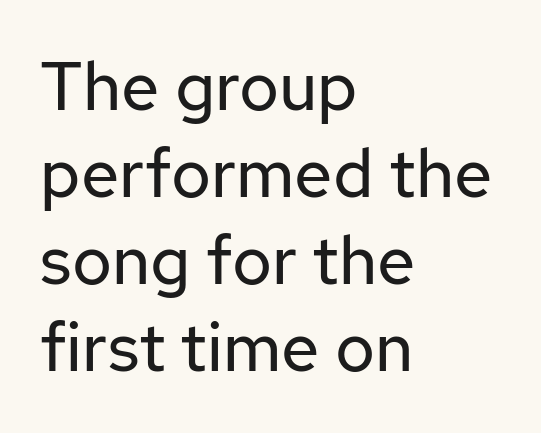
The image shows 68 px regular-weight sans-serif type, upright; set left-aligned, normal line spacing (1.28x), normal letter spacing, not underlined; low stroke contrast and a medium x-height.
